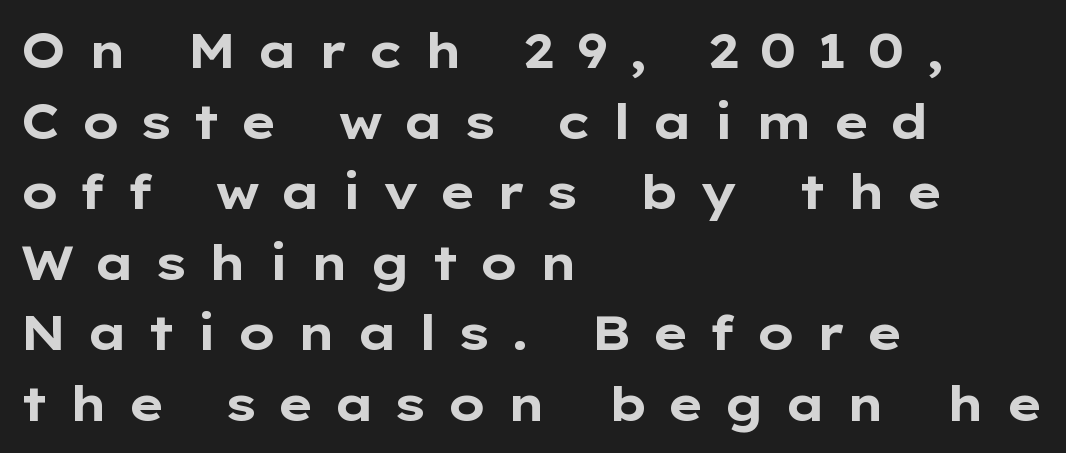
The image shows 48 px bold, wide sans-serif type, upright; set left-aligned, normal line spacing (1.47x), unusually wide letter spacing (+0.4 em), not underlined; low stroke contrast and a medium x-height.
